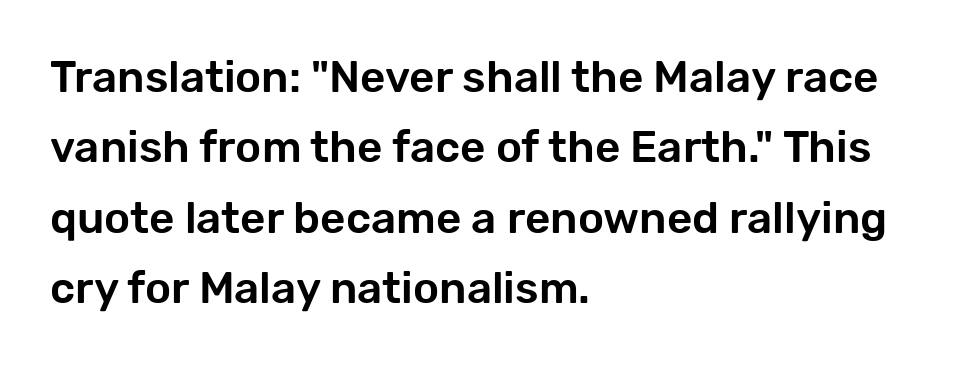
Q: Is the text italic (slanted)? A: No, it is upright.
Q: Is the typeface a serif or a sans-serif typeface? A: Sans-serif.
Q: Is the text underlined? A: No.
Q: How is the paragraph aligned? A: Left-aligned.
Q: Is the spacing between letters normal or unusually wide? A: Normal.
Q: Is the spacing between lines tight, normal or loose? A: Normal.
Q: Width (condensed, normal, or wide)? A: Normal.
Q: Stroke contrast? A: Low.
Q: x-height? A: Medium.
Q: Monospaced? A: No.
